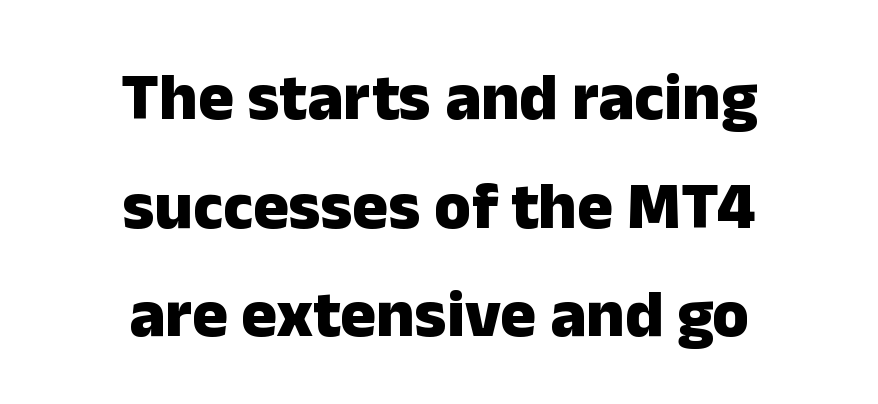
{"serif": "no", "italic": "no", "bold": "yes", "weight": "heavy", "width": "normal", "stroke_contrast": "low", "x_height": "medium", "monospaced": "no", "underline": "no", "align": "center", "line_spacing": "normal", "line_spacing_ratio": 1.62, "letter_spacing": "normal", "letter_spacing_em": 0.0, "glyph_px": 67}
